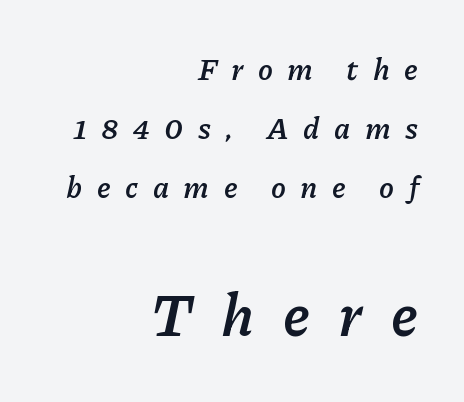
The image shows 59 px semibold type, italic (leaning right); set right-aligned, loose line spacing (1.97x), unusually wide letter spacing (+0.48 em), not underlined; the second (bottom) block is 1.97x larger; low stroke contrast and a medium x-height.
